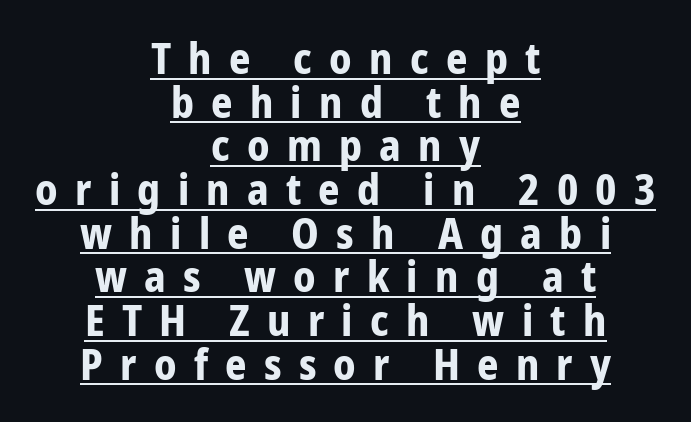
The rendering positions every line midway between the sides. Note: no serifs on the glyphs. Posture: upright roman. A full-strength bold gives these letters their thick strokes. Students, observe the line beneath the letters — that is underlining.
